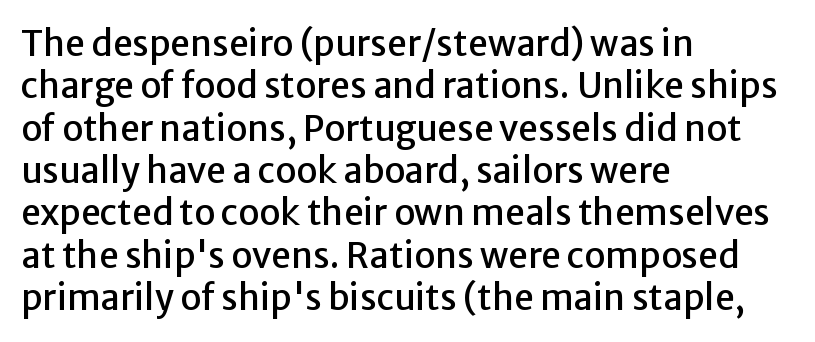
The strip under each line holds only bare page. Characters follow at the spacing the type designer built in. This rendering employs a face without finishing strokes, i.e., a sans-serif. Each line starts at the same left margin while the right side varies. Posture: vertical.
